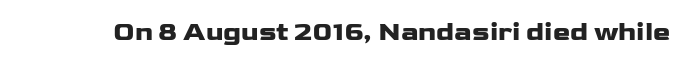
{"italic": "no", "bold": "yes", "underline": "no", "letter_spacing": "normal", "letter_spacing_em": 0.0, "glyph_px": 26}
